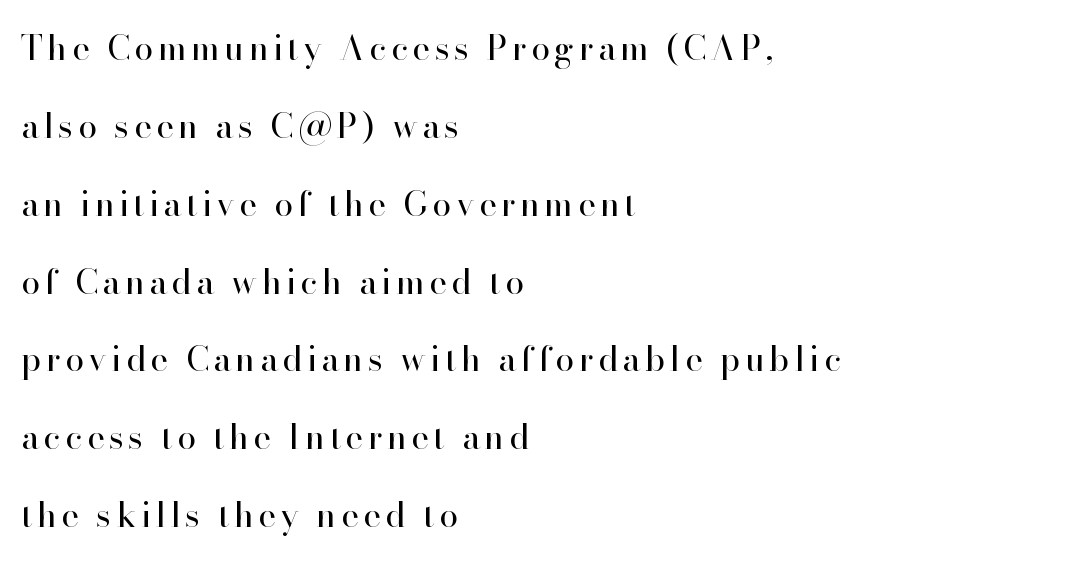
{"serif": "yes", "italic": "no", "bold": "no", "weight": "regular", "width": "normal", "stroke_contrast": "high", "x_height": "small", "monospaced": "no", "underline": "no", "align": "left", "line_spacing": "loose", "line_spacing_ratio": 2.29, "glyph_px": 34}
